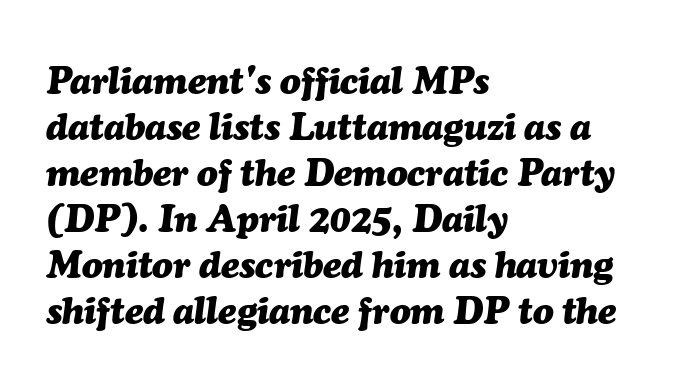
Q: Is the text bold? A: Yes.
Q: Is the text italic (slanted)? A: Yes, it leans right by about 7 degrees.
Q: Is the text underlined? A: No.
Q: How is the paragraph aligned? A: Left-aligned.
Q: Is the spacing between letters normal or unusually wide? A: Normal.
Q: Width (condensed, normal, or wide)? A: Normal.
Q: Stroke contrast? A: Medium.
Q: x-height? A: Medium.
Q: Monospaced? A: No.
